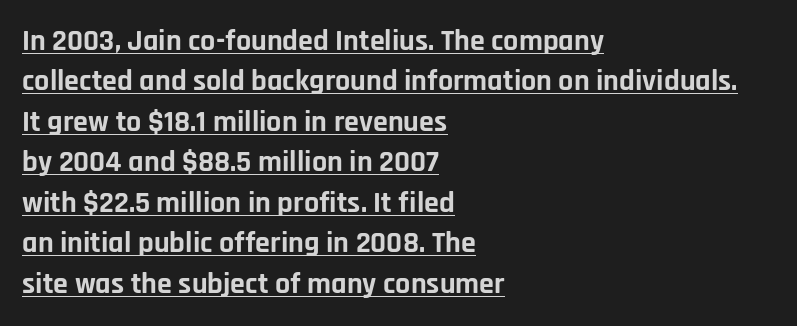
The image shows 30 px bold sans-serif type, upright; set left-aligned, normal line spacing (1.35x), normal letter spacing, underlined; low stroke contrast and a large x-height.
